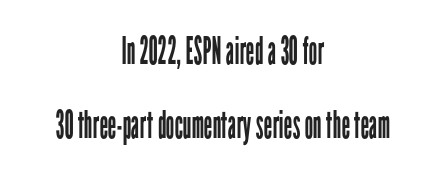
The image shows 38 px regular-weight, condensed sans-serif type, upright; set centered, loose line spacing (1.96x), normal letter spacing, not underlined; low stroke contrast and a medium x-height.
